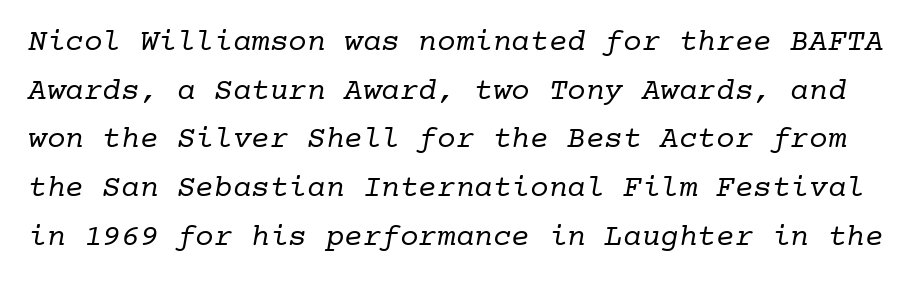
The image shows 31 px regular-weight serif type, monospaced; set normal line spacing (1.57x), normal letter spacing, not underlined; low stroke contrast and a medium x-height.
